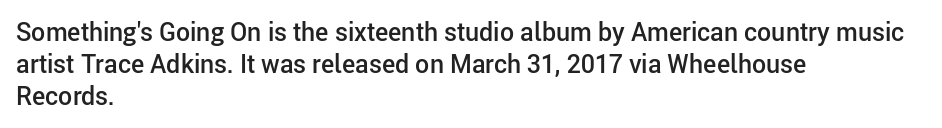
{"italic": "no", "bold": "semi", "underline": "no", "align": "left", "line_spacing": "normal", "line_spacing_ratio": 1.28, "letter_spacing": "normal", "letter_spacing_em": 0.0, "glyph_px": 25}
